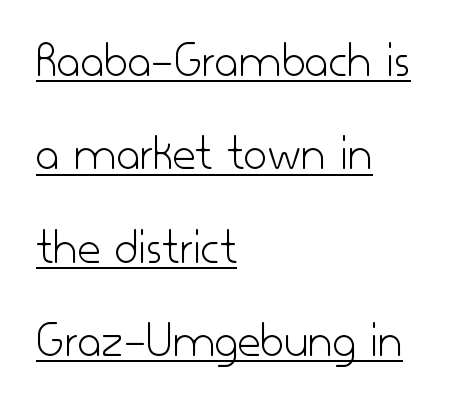
The image shows 51 px light sans-serif type, upright; set left-aligned, line spacing 1.83x, normal letter spacing, underlined; low stroke contrast and a small x-height.
